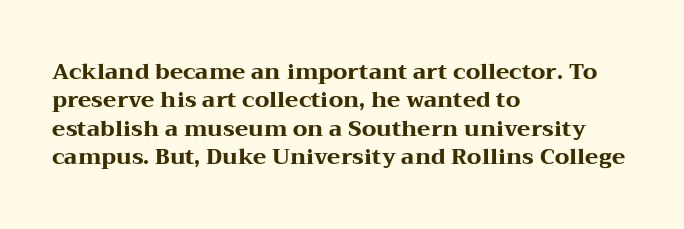
The image shows 22 px bold type, upright; set left-aligned, normal line spacing (1.29x), normal letter spacing, not underlined.
